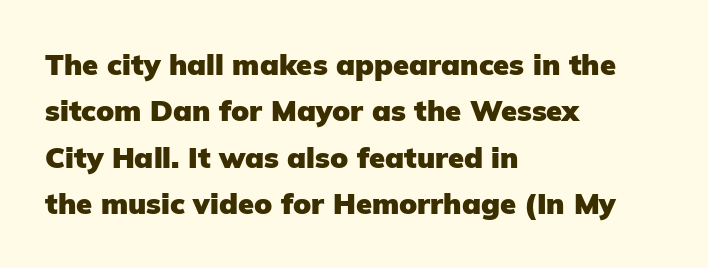
The image shows 29 px heavy sans-serif type, upright; set left-aligned, normal line spacing (1.6x), normal letter spacing, not underlined; low stroke contrast and a medium x-height.
